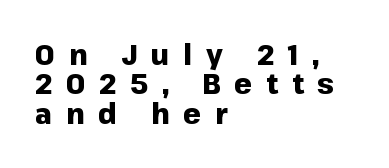
Q: Is the text bold? A: Yes.
Q: Is the text italic (slanted)? A: No, it is upright.
Q: Is the typeface a serif or a sans-serif typeface? A: Sans-serif.
Q: Is the text underlined? A: No.
Q: How is the paragraph aligned? A: Left-aligned.
Q: Is the spacing between letters normal or unusually wide? A: Unusually wide.
Q: Is the spacing between lines tight, normal or loose? A: Tight.
Q: Width (condensed, normal, or wide)? A: Normal.
Q: Stroke contrast? A: Low.
Q: x-height? A: Medium.
Q: Monospaced? A: No.
